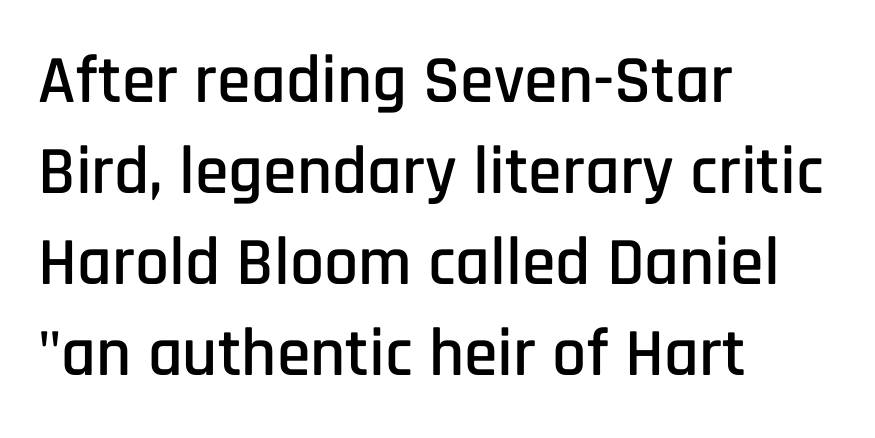
{"serif": "no", "italic": "no", "width": "condensed", "stroke_contrast": "low", "x_height": "large", "monospaced": "no", "underline": "no", "align": "left", "line_spacing": "normal", "line_spacing_ratio": 1.34, "letter_spacing": "normal", "letter_spacing_em": 0.0, "glyph_px": 68}
